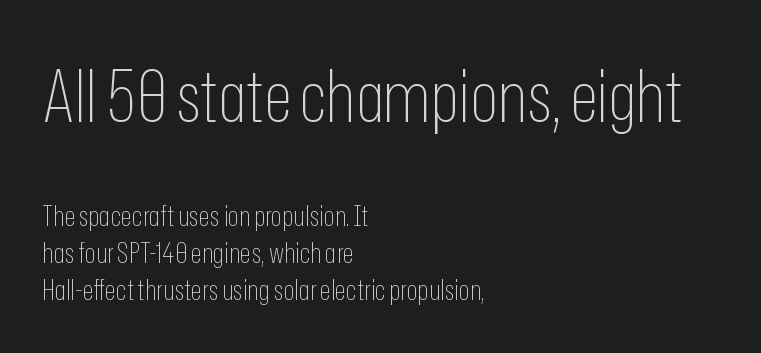
{"serif": "no", "italic": "no", "bold": "no", "weight": "thin", "width": "condensed", "stroke_contrast": "low", "x_height": "medium", "monospaced": "no", "underline": "no", "align": "left", "line_spacing": "normal", "line_spacing_ratio": 1.28, "letter_spacing": "normal", "letter_spacing_em": 0.0, "larger_block": "first", "size_ratio": 2.52, "glyph_px": 73}
